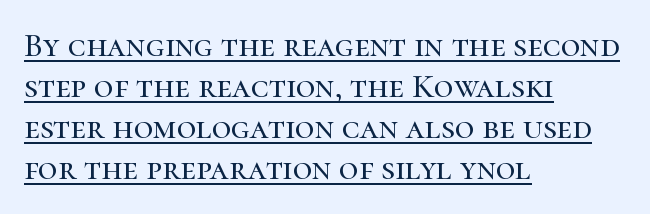
{"serif": "yes", "italic": "no", "width": "normal", "stroke_contrast": "high", "x_height": "medium", "monospaced": "no", "underline": "yes", "align": "left", "line_spacing_ratio": 1.21, "letter_spacing": "normal", "letter_spacing_em": 0.0, "glyph_px": 34}
